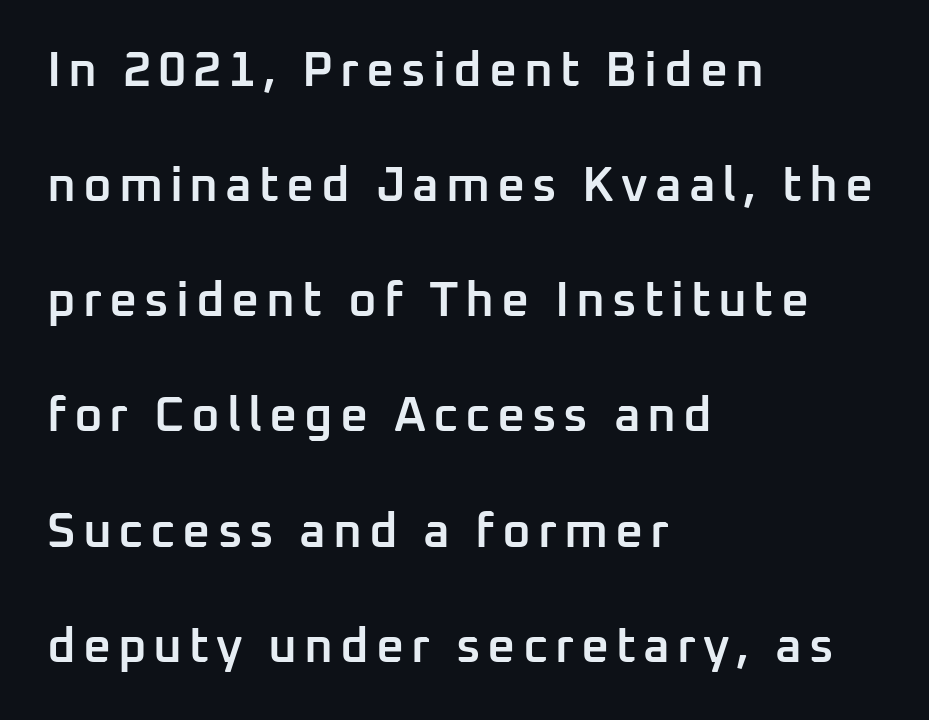
{"serif": "no", "italic": "no", "bold": "semi", "weight": "semibold", "width": "normal", "stroke_contrast": "low", "x_height": "medium", "monospaced": "no", "underline": "no", "align": "left", "line_spacing": "loose", "line_spacing_ratio": 2.35, "glyph_px": 49}
